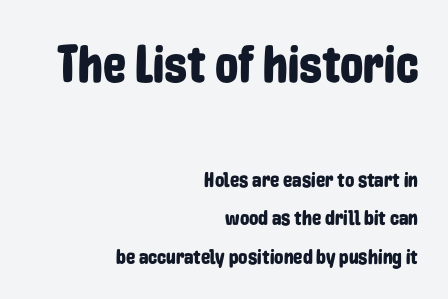
{"serif": "no", "italic": "no", "width": "condensed", "stroke_contrast": "low", "x_height": "medium", "monospaced": "no", "underline": "no", "align": "right", "line_spacing_ratio": 1.82, "letter_spacing": "normal", "letter_spacing_em": 0.0, "larger_block": "first", "size_ratio": 2.48, "glyph_px": 52}
